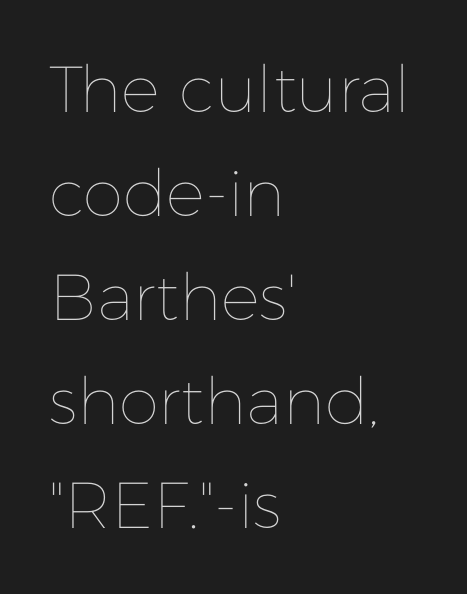
Q: Is the text bold? A: No.
Q: Is the text italic (slanted)? A: No, it is upright.
Q: Is the text underlined? A: No.
Q: How is the paragraph aligned? A: Left-aligned.
Q: Is the spacing between letters normal or unusually wide? A: Normal.
Q: Is the spacing between lines tight, normal or loose? A: Normal.
Q: Width (condensed, normal, or wide)? A: Normal.
Q: Stroke contrast? A: Low.
Q: x-height? A: Medium.
Q: Monospaced? A: No.
